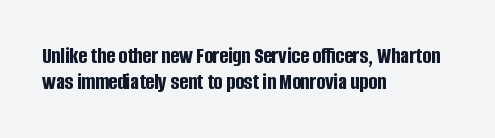
The image shows 23 px bold type, upright; set left-aligned, tight line spacing (1.12x), normal letter spacing, not underlined.
